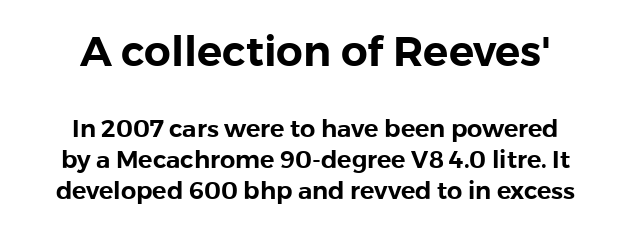
Descenders are the only things crossing below the line. A typesetter would call this proportional, since set widths differ per character. Serif or sans? Sans — the stroke terminals are bare. These lines are centered, leaving both edges ragged.
